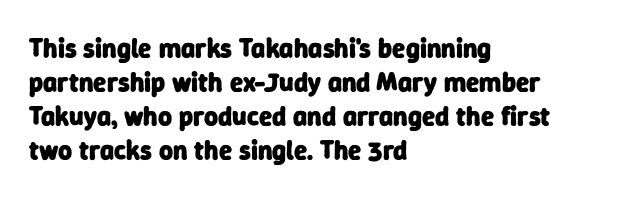
Q: Is the text bold? A: Yes.
Q: Is the text underlined? A: No.
Q: How is the paragraph aligned? A: Left-aligned.
Q: Is the spacing between letters normal or unusually wide? A: Normal.
Q: Is the spacing between lines tight, normal or loose? A: Normal.
